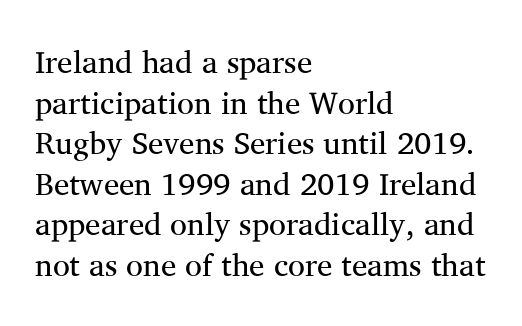
Q: Is the text bold? A: No.
Q: Is the text italic (slanted)? A: No, it is upright.
Q: Is the typeface a serif or a sans-serif typeface? A: Serif.
Q: Is the text underlined? A: No.
Q: How is the paragraph aligned? A: Left-aligned.
Q: Is the spacing between letters normal or unusually wide? A: Normal.
Q: Is the spacing between lines tight, normal or loose? A: Normal.
Q: Width (condensed, normal, or wide)? A: Normal.
Q: Stroke contrast? A: Medium.
Q: x-height? A: Medium.
Q: Monospaced? A: No.
